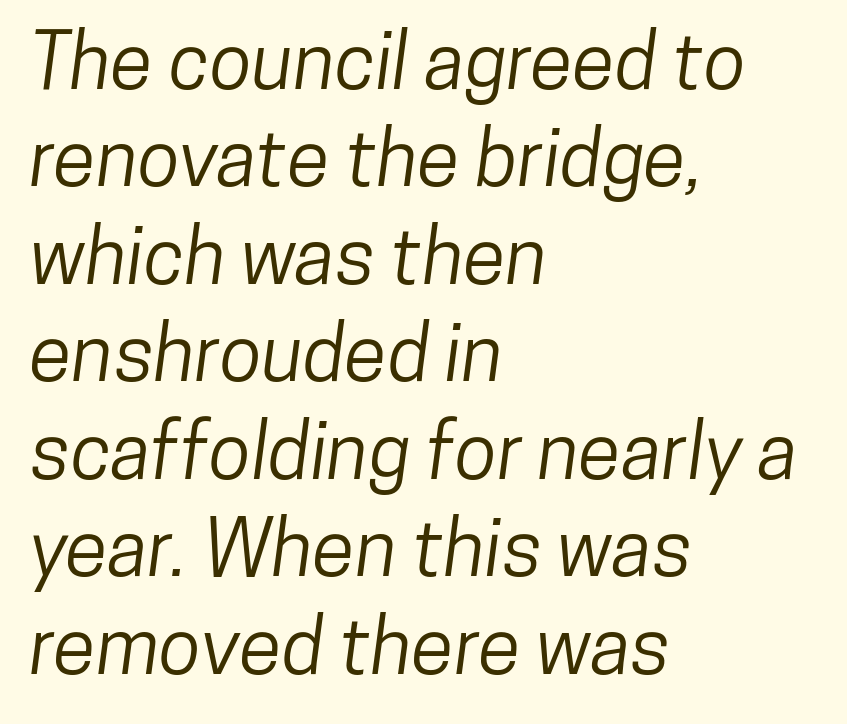
Q: Is the typeface a serif or a sans-serif typeface? A: Sans-serif.
Q: Is the text underlined? A: No.
Q: How is the paragraph aligned? A: Left-aligned.
Q: Is the spacing between letters normal or unusually wide? A: Normal.
Q: Is the spacing between lines tight, normal or loose? A: Normal.
Q: Width (condensed, normal, or wide)? A: Condensed.
Q: Stroke contrast? A: Low.
Q: x-height? A: Medium.
Q: Monospaced? A: No.
